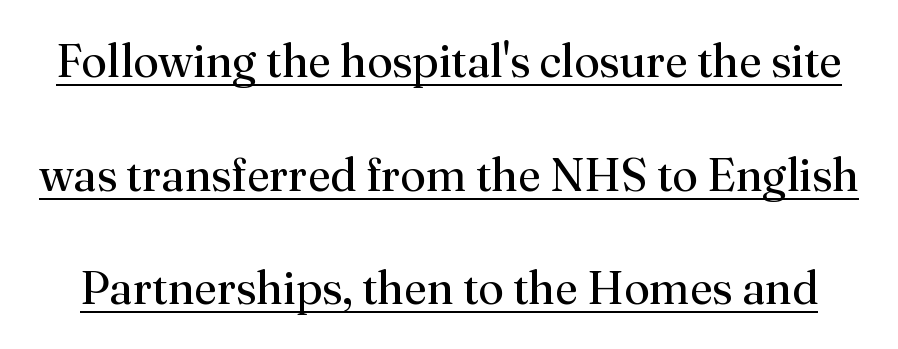
The image shows 46 px regular-weight serif type, upright; set loose line spacing (2.47x), normal letter spacing, underlined; medium stroke contrast and a small x-height.
